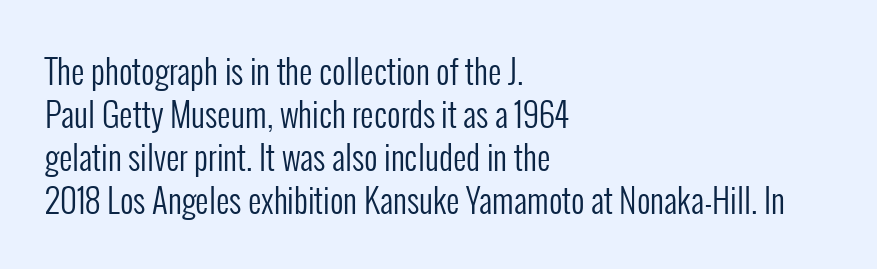
Q: Is the text bold? A: No.
Q: Is the text italic (slanted)? A: No, it is upright.
Q: Is the typeface a serif or a sans-serif typeface? A: Sans-serif.
Q: Is the text underlined? A: No.
Q: How is the paragraph aligned? A: Left-aligned.
Q: Is the spacing between letters normal or unusually wide? A: Normal.
Q: Is the spacing between lines tight, normal or loose? A: Normal.
Q: Width (condensed, normal, or wide)? A: Condensed.
Q: Stroke contrast? A: Low.
Q: x-height? A: Medium.
Q: Monospaced? A: No.
